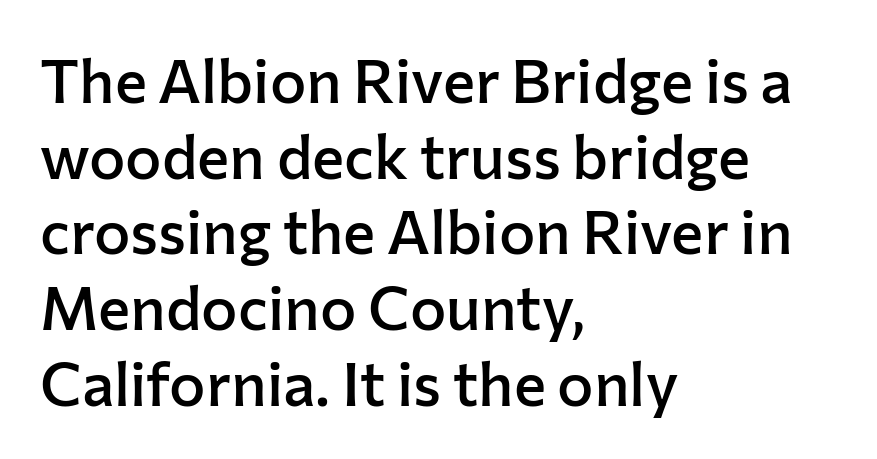
{"serif": "no", "italic": "no", "bold": "semi", "weight": "semibold", "width": "normal", "stroke_contrast": "low", "x_height": "medium", "monospaced": "no", "underline": "no", "align": "left", "line_spacing_ratio": 1.24, "letter_spacing": "normal", "letter_spacing_em": 0.0, "glyph_px": 61}
